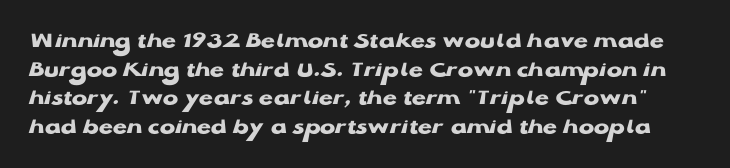
Q: Is the text bold? A: Yes.
Q: Is the text italic (slanted)? A: No, it is upright.
Q: Is the text underlined? A: No.
Q: Is the spacing between letters normal or unusually wide? A: Normal.
